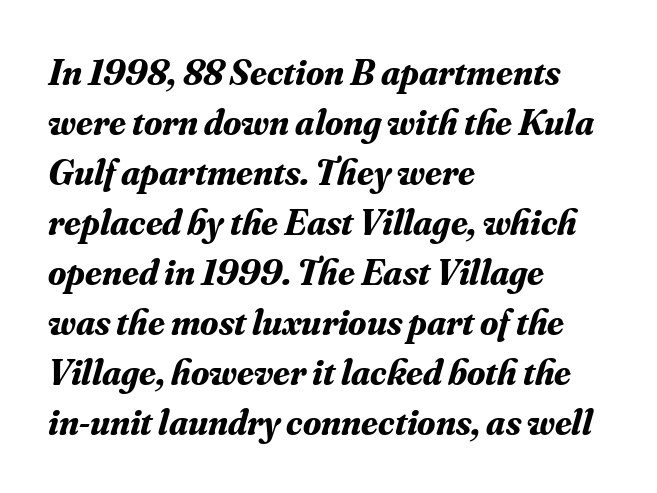
Q: Is the text bold? A: Yes.
Q: Is the text italic (slanted)? A: Yes, it leans right by about 16 degrees.
Q: Is the typeface a serif or a sans-serif typeface? A: Serif.
Q: Is the text underlined? A: No.
Q: How is the paragraph aligned? A: Left-aligned.
Q: Is the spacing between letters normal or unusually wide? A: Normal.
Q: Is the spacing between lines tight, normal or loose? A: Normal.
Q: Width (condensed, normal, or wide)? A: Normal.
Q: Stroke contrast? A: Medium.
Q: x-height? A: Small.
Q: Monospaced? A: No.
